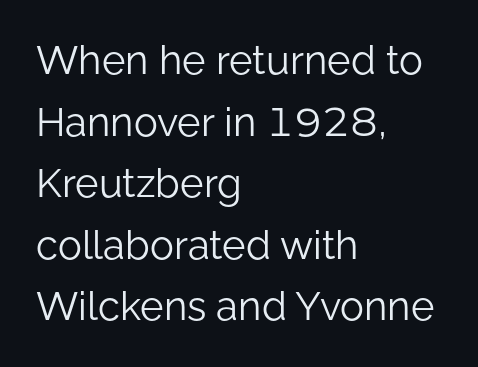
{"serif": "no", "italic": "no", "bold": "no", "weight": "light", "width": "normal", "stroke_contrast": "low", "x_height": "medium", "monospaced": "no", "underline": "no", "align": "left", "line_spacing": "normal", "line_spacing_ratio": 1.54, "letter_spacing": "normal", "letter_spacing_em": 0.0, "glyph_px": 40}
